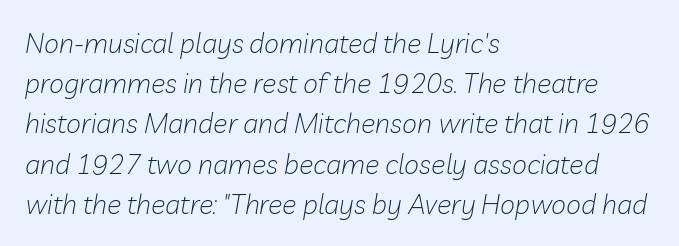
The image shows 27 px text type, italic (leaning right); set left-aligned, normal line spacing (1.49x), normal letter spacing, not underlined.
